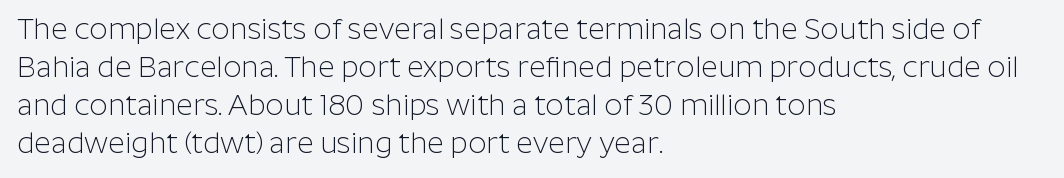
I'd call this a sans setting — the letters go barefoot. Which margin do the lines hug? The left one — the right edge is uneven. The space directly below the letters is spotless. Note the varied advance widths — an 'i' is clearly narrower than an 'm'.
